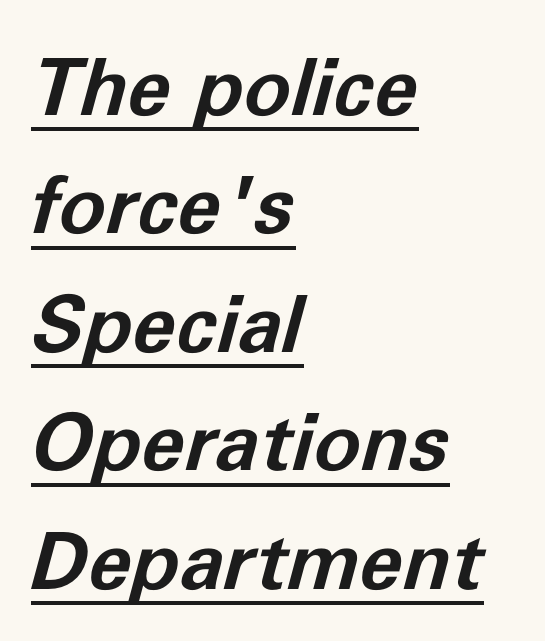
Q: Is the text bold? A: Yes.
Q: Is the text italic (slanted)? A: Yes, it leans right by about 11 degrees.
Q: Is the text underlined? A: Yes.
Q: How is the paragraph aligned? A: Left-aligned.
Q: Is the spacing between letters normal or unusually wide? A: Normal.
Q: Is the spacing between lines tight, normal or loose? A: Normal.
Q: Width (condensed, normal, or wide)? A: Normal.
Q: Stroke contrast? A: Low.
Q: x-height? A: Medium.
Q: Monospaced? A: No.
